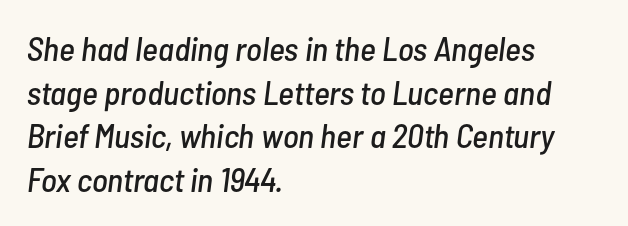
The image shows 34 px condensed type, italic (leaning right); set left-aligned, normal line spacing (1.28x), normal letter spacing, not underlined; low stroke contrast and a medium x-height.
